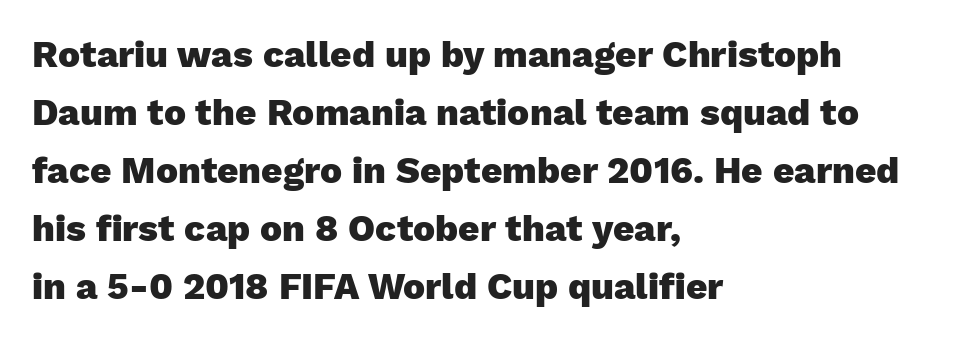
These lines are composed in type without serifs. The glyphs are unaccompanied by any horizontal stroke below them. All the whitespace from short lines collects on the right. Upright lettering throughout.
